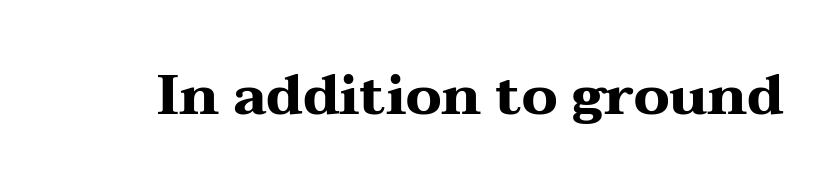
Q: Is the text bold? A: Yes.
Q: Is the text italic (slanted)? A: No, it is upright.
Q: Is the typeface a serif or a sans-serif typeface? A: Serif.
Q: Is the text underlined? A: No.
Q: Is the spacing between letters normal or unusually wide? A: Normal.
Q: Width (condensed, normal, or wide)? A: Wide.
Q: Stroke contrast? A: Medium.
Q: x-height? A: Medium.
Q: Monospaced? A: No.
